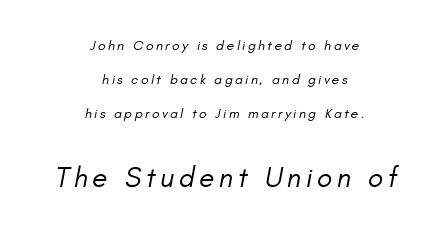
If you folded the block vertically in half, each line would mirror itself in length. The lower block of text is set noticeably larger than the block above it. Heft: none added — not bold. Baseline-to-baseline distance is far greater than the letter height. Character widths vary here, with narrow letters taking less room than wide ones. You can tell it's italic because the verticals aren't actually vertical.
